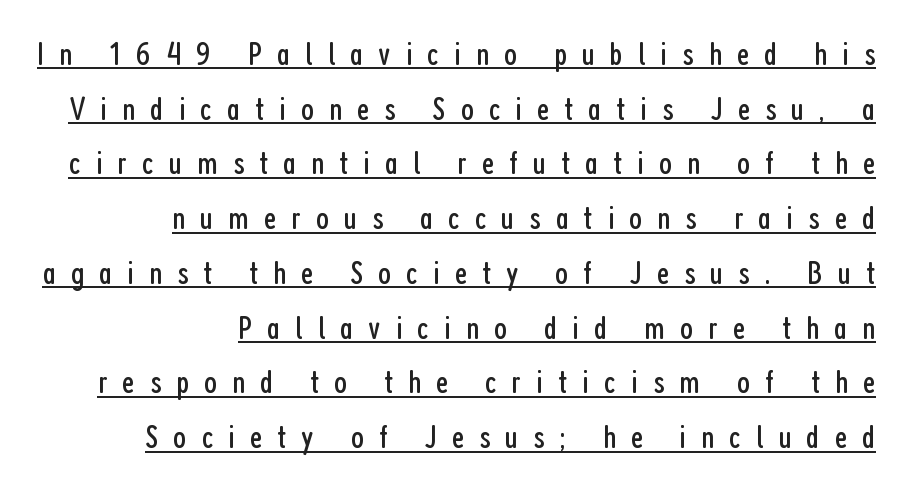
The rendering uses a moderate line-height, typical for paragraphs. This sample uses an upright cut, with every glyph sitting square on the baseline. Stroke thickness stays within the range of a standard reading face or lighter. Observe the absence of serifs on each vertical stroke in this sample.
